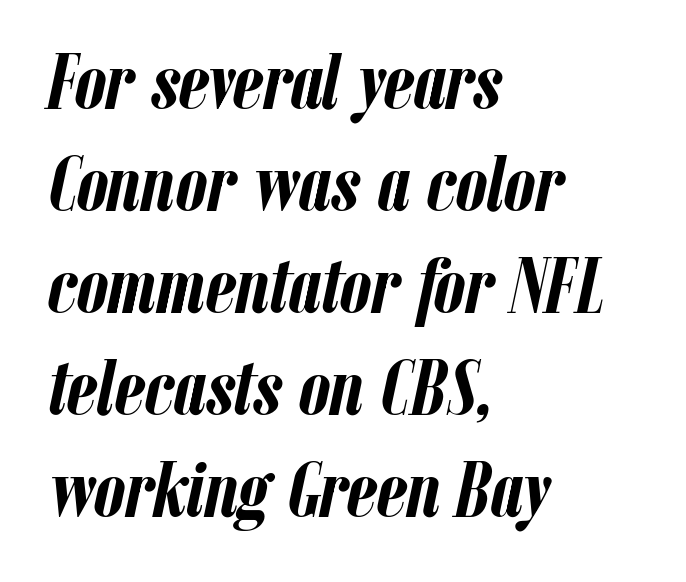
Pretty heavy lettering here — definitely bold. Glyph-to-glyph distance matches everyday printed text. Leftover space on each line is placed entirely after the last word. This sample keeps an unexceptional amount of space between lines. Note the varied advance widths — an 'i' is clearly narrower than an 'm'.
